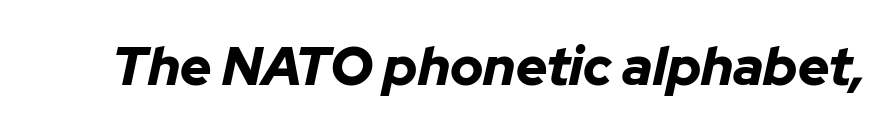
The image shows 54 px bold type, italic (leaning right); set normal letter spacing, not underlined; low stroke contrast and a medium x-height.
